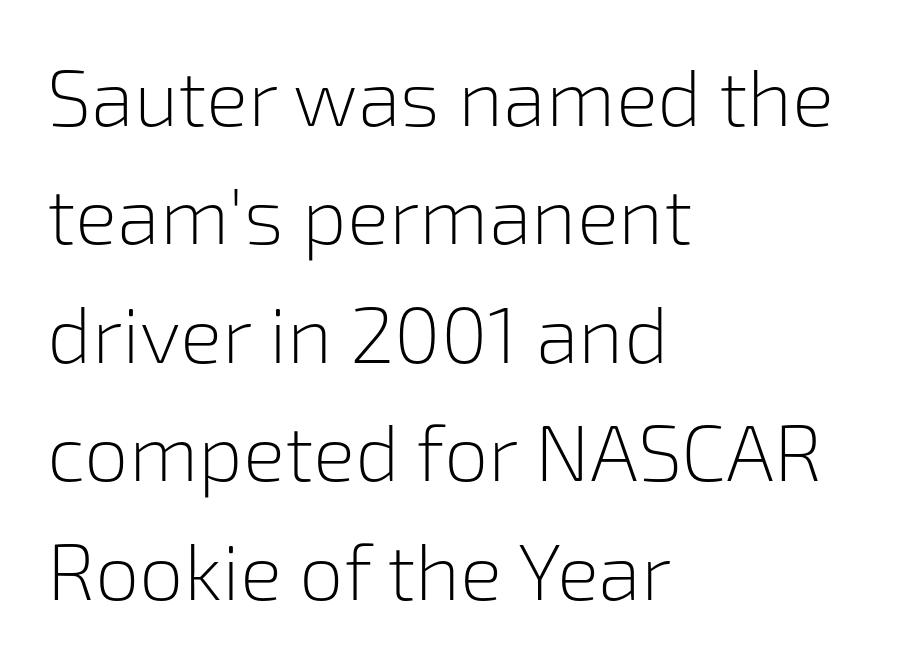
Q: Is the text bold? A: No.
Q: Is the text italic (slanted)? A: No, it is upright.
Q: Is the typeface a serif or a sans-serif typeface? A: Sans-serif.
Q: Is the text underlined? A: No.
Q: How is the paragraph aligned? A: Left-aligned.
Q: Is the spacing between letters normal or unusually wide? A: Normal.
Q: Is the spacing between lines tight, normal or loose? A: Normal.
Q: Width (condensed, normal, or wide)? A: Normal.
Q: Stroke contrast? A: Low.
Q: x-height? A: Medium.
Q: Monospaced? A: No.
